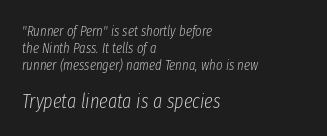
Q: Is the text bold? A: No.
Q: Is the text italic (slanted)? A: Yes, it leans right by about 8 degrees.
Q: Is the text underlined? A: No.
Q: How is the paragraph aligned? A: Left-aligned.
Q: Is the spacing between letters normal or unusually wide? A: Normal.
Q: Which block of text is set in a larger size, the first (top) or the second (bottom)? A: The second (bottom) one.
